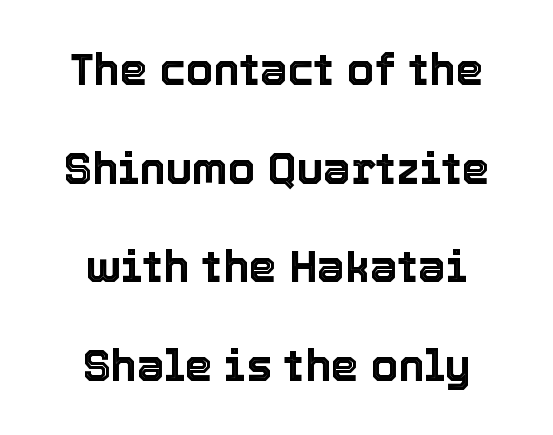
Does the leading feel generous? Absolutely, it's lavish. The specimen reads as upright at a glance. Typeset on center — no edge is straight. Spacing verdict: proportional, widths tailored to each character. The tracking reads as untouched default to a designer's eye.
